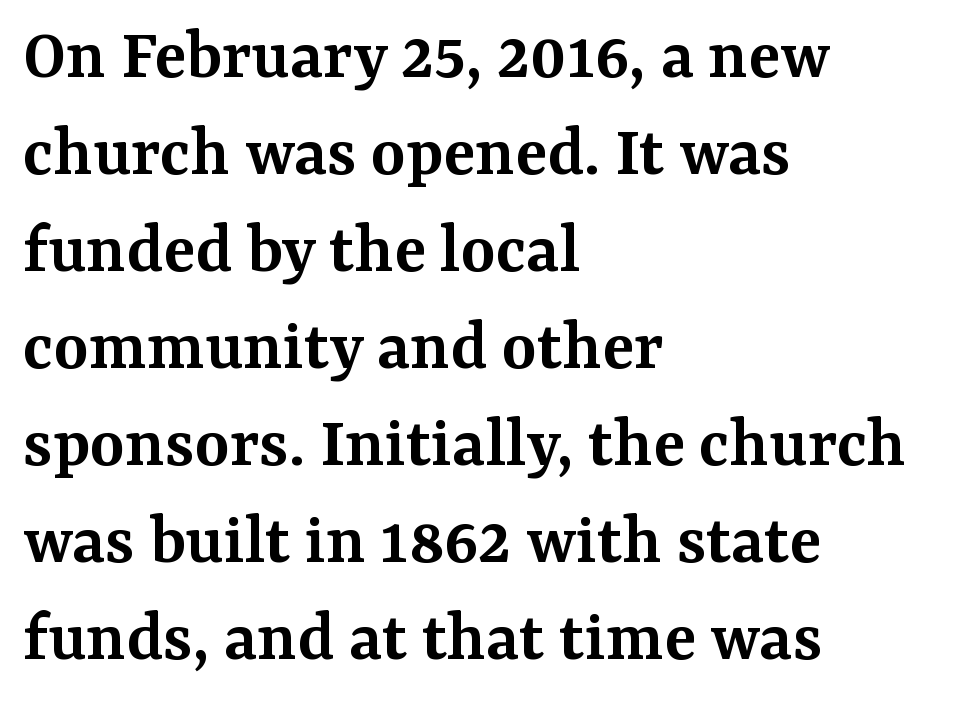
{"serif": "yes", "italic": "no", "bold": "semi", "weight": "semibold", "width": "normal", "stroke_contrast": "medium", "x_height": "medium", "monospaced": "no", "underline": "no", "align": "left", "line_spacing": "normal", "line_spacing_ratio": 1.31, "letter_spacing": "normal", "letter_spacing_em": 0.0, "glyph_px": 74}
